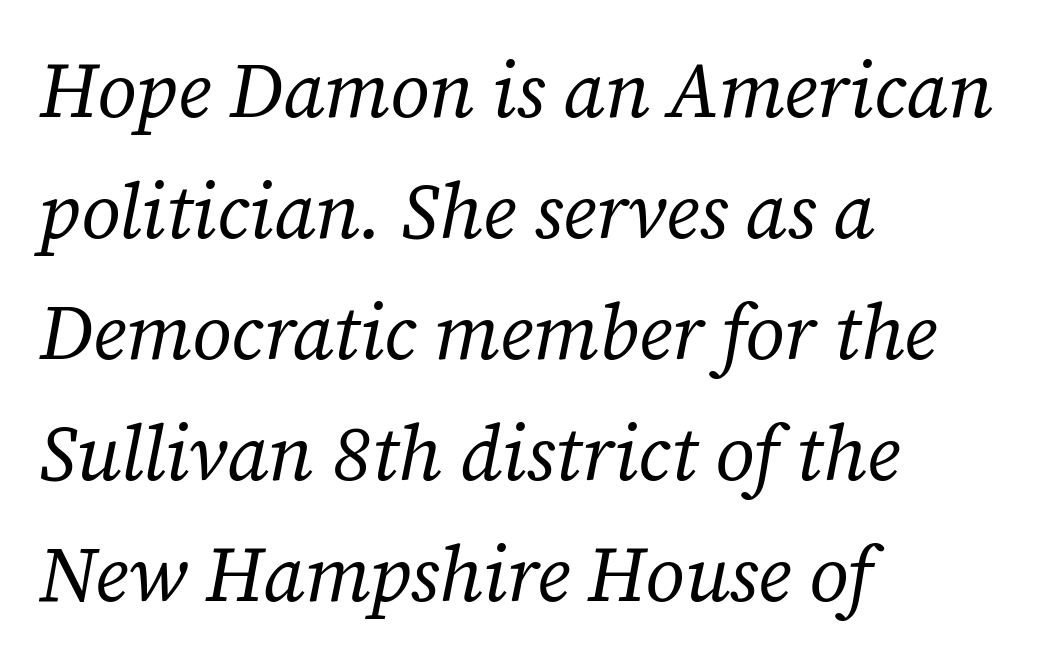
Q: Is the text bold? A: No.
Q: Is the text italic (slanted)? A: Yes, it leans right by about 12 degrees.
Q: Is the typeface a serif or a sans-serif typeface? A: Serif.
Q: Is the text underlined? A: No.
Q: How is the paragraph aligned? A: Left-aligned.
Q: Is the spacing between letters normal or unusually wide? A: Normal.
Q: Is the spacing between lines tight, normal or loose? A: Normal.
Q: Width (condensed, normal, or wide)? A: Normal.
Q: Stroke contrast? A: Low.
Q: x-height? A: Medium.
Q: Monospaced? A: No.
